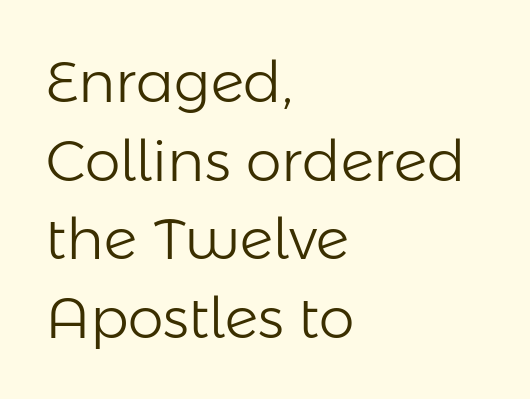
Q: Is the text bold? A: No.
Q: Is the text italic (slanted)? A: No, it is upright.
Q: Is the typeface a serif or a sans-serif typeface? A: Sans-serif.
Q: Is the text underlined? A: No.
Q: How is the paragraph aligned? A: Left-aligned.
Q: Is the spacing between letters normal or unusually wide? A: Normal.
Q: Is the spacing between lines tight, normal or loose? A: Normal.
Q: Width (condensed, normal, or wide)? A: Normal.
Q: Stroke contrast? A: Low.
Q: x-height? A: Medium.
Q: Monospaced? A: No.
